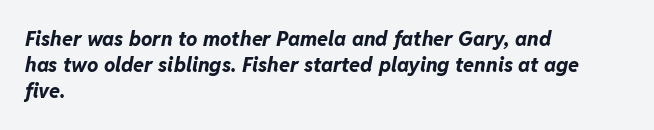
{"italic": "yes", "lean": "right", "slant_degrees": 11, "bold": "yes", "underline": "no", "align": "left", "line_spacing": "normal", "line_spacing_ratio": 1.31, "letter_spacing": "normal", "letter_spacing_em": 0.0, "glyph_px": 20}
